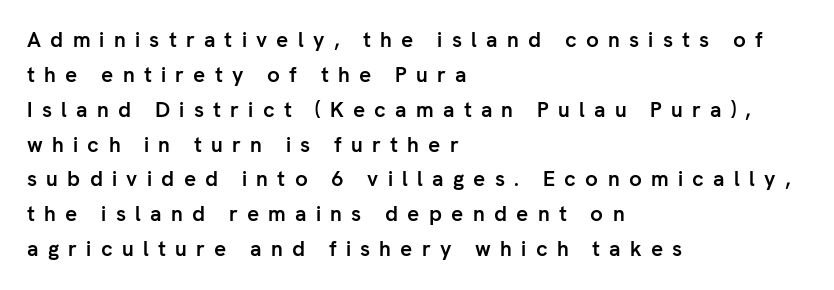
{"italic": "no", "bold": "yes", "underline": "no", "align": "left", "line_spacing": "normal", "line_spacing_ratio": 1.66, "letter_spacing": "wide", "letter_spacing_em": 0.44, "glyph_px": 21}
